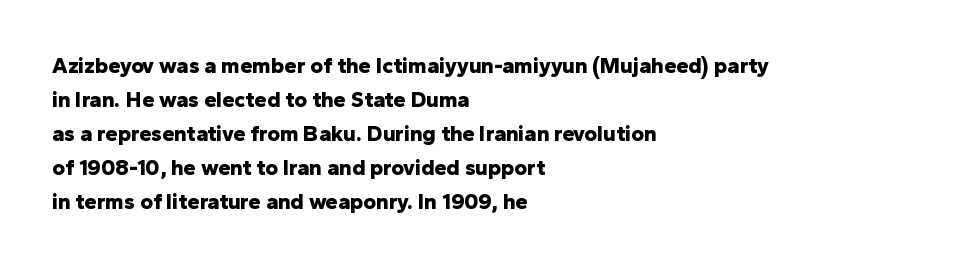
{"italic": "no", "bold": "yes", "underline": "no", "align": "left", "line_spacing": "normal", "line_spacing_ratio": 1.55, "letter_spacing": "normal", "letter_spacing_em": 0.0, "glyph_px": 22}
